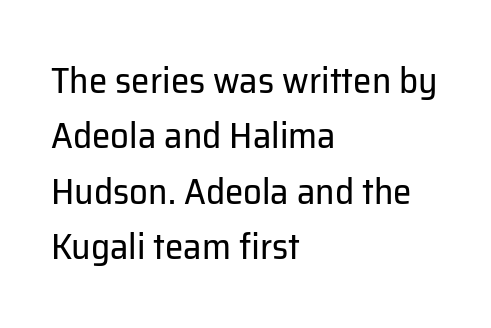
These lines are rendered in a variable-pitch font. The area under the type is left untouched. I'd call this a sans setting — the letters go barefoot. Nope, not italic — everything's standing straight. There is no visible air inserted between adjacent glyphs. Is the type heavy? It reads as light-to-regular instead.
